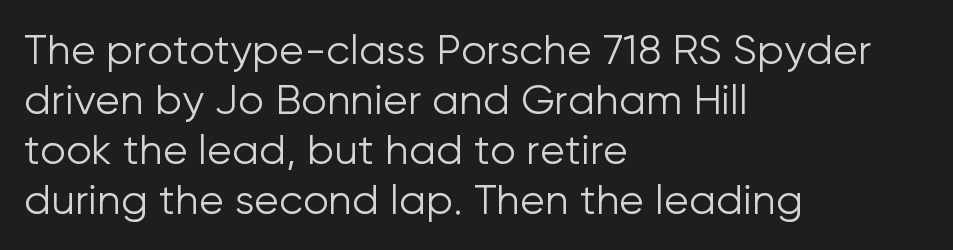
On a weight scale, this lands at 450 or below. A typesetter would call this proportional, since set widths differ per character. The letters stand straight up with perfectly vertical stems. Nothing unusual about the tracking: characters are spaced as the font intends. This rendering employs a face without finishing strokes, i.e., a sans-serif.
